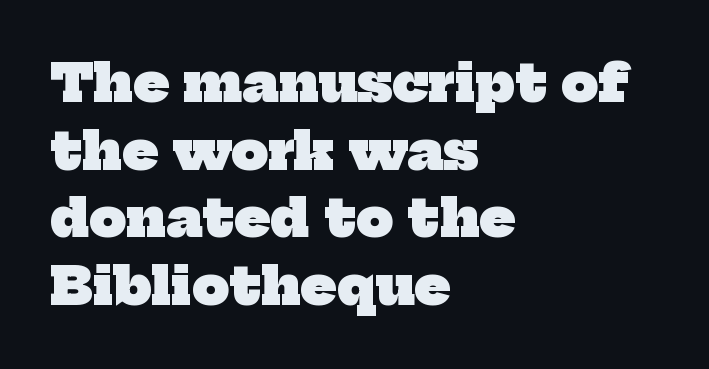
{"serif": "yes", "bold": "yes", "weight": "heavy", "width": "normal", "stroke_contrast": "low", "x_height": "medium", "monospaced": "no", "underline": "no", "align": "left", "line_spacing": "normal", "line_spacing_ratio": 1.3, "letter_spacing": "normal", "letter_spacing_em": 0.0, "glyph_px": 52}
